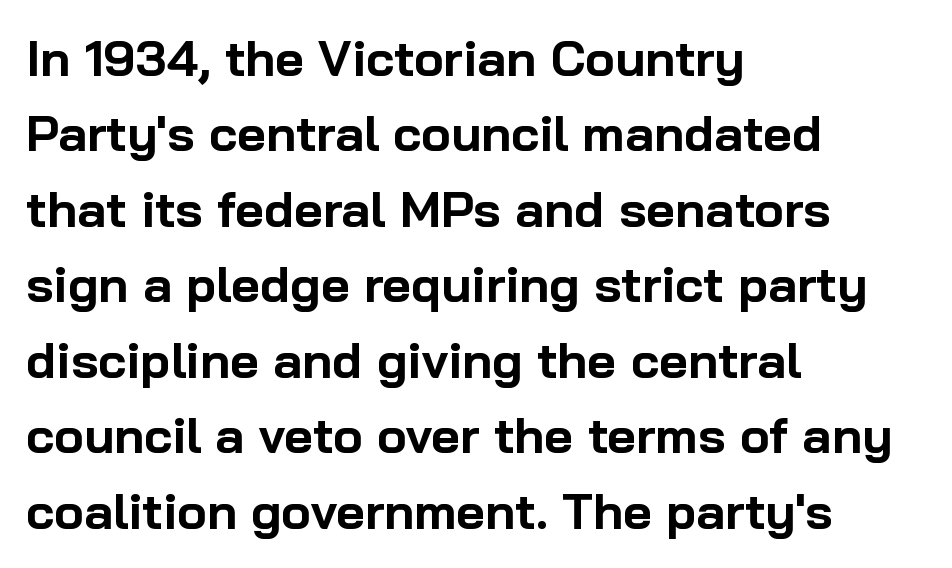
Q: Is the text bold? A: Yes.
Q: Is the text italic (slanted)? A: No, it is upright.
Q: Is the typeface a serif or a sans-serif typeface? A: Sans-serif.
Q: Is the text underlined? A: No.
Q: How is the paragraph aligned? A: Left-aligned.
Q: Is the spacing between letters normal or unusually wide? A: Normal.
Q: Is the spacing between lines tight, normal or loose? A: Normal.
Q: Width (condensed, normal, or wide)? A: Normal.
Q: Stroke contrast? A: Low.
Q: x-height? A: Medium.
Q: Monospaced? A: No.
